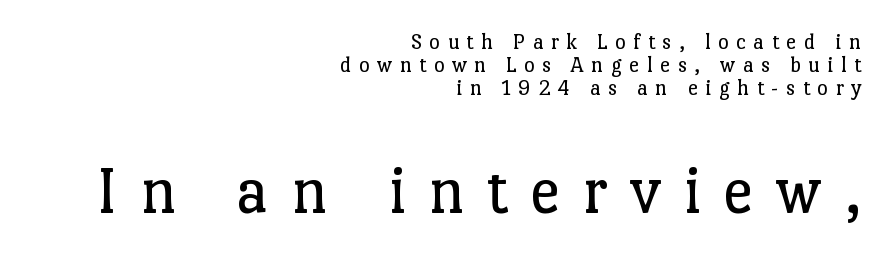
The image shows 69 px regular-weight serif type, upright; set right-aligned, tight line spacing (1.0x), unusually wide letter spacing (+0.32 em), not underlined; the second (bottom) block is 3.0x larger; low stroke contrast and a medium x-height.
